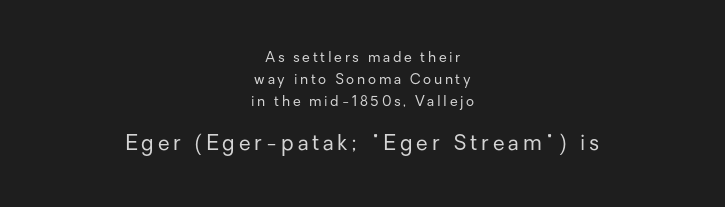
Q: Is the text bold? A: No.
Q: Is the text italic (slanted)? A: No, it is upright.
Q: Is the text underlined? A: No.
Q: How is the paragraph aligned? A: Centered.
Q: Is the spacing between lines tight, normal or loose? A: Normal.
Q: Which block of text is set in a larger size, the first (top) or the second (bottom)? A: The second (bottom) one.
